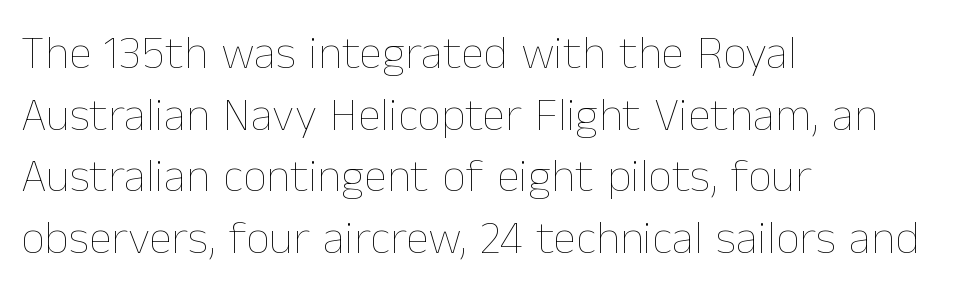
The image shows 47 px thin type, upright; set left-aligned, normal line spacing (1.31x), normal letter spacing, not underlined; low stroke contrast and a medium x-height.
